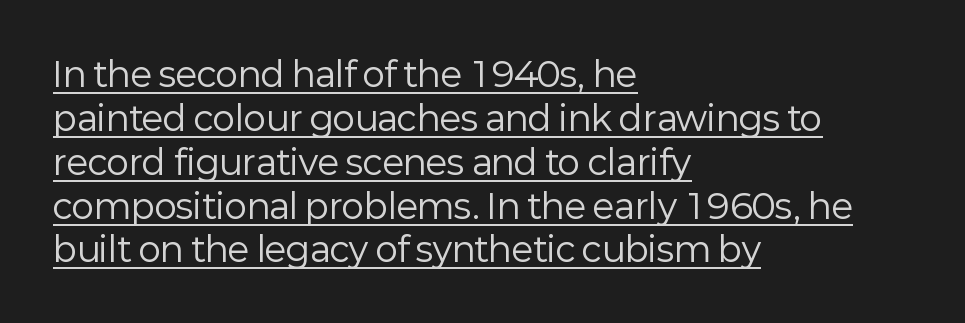
{"serif": "no", "italic": "no", "bold": "no", "weight": "regular", "width": "normal", "stroke_contrast": "low", "x_height": "medium", "monospaced": "no", "underline": "yes", "align": "left", "line_spacing": "normal", "line_spacing_ratio": 1.29, "letter_spacing": "normal", "letter_spacing_em": 0.0, "glyph_px": 34}
